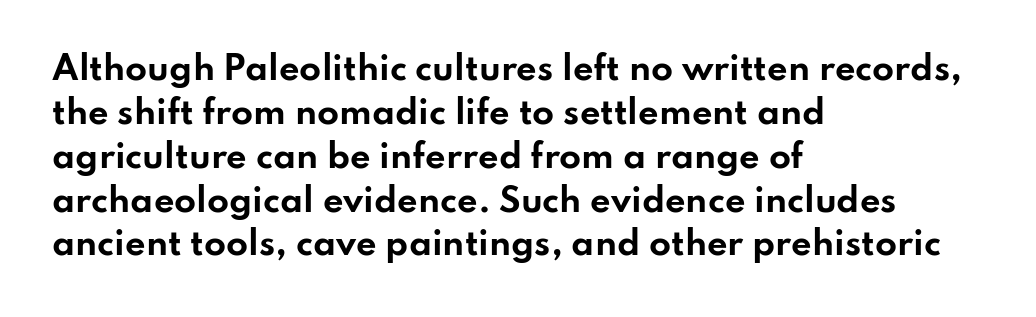
Q: Is the text bold? A: Yes.
Q: Is the text italic (slanted)? A: No, it is upright.
Q: Is the typeface a serif or a sans-serif typeface? A: Sans-serif.
Q: Is the text underlined? A: No.
Q: How is the paragraph aligned? A: Left-aligned.
Q: Is the spacing between letters normal or unusually wide? A: Normal.
Q: Is the spacing between lines tight, normal or loose? A: Normal.
Q: Width (condensed, normal, or wide)? A: Wide.
Q: Stroke contrast? A: Low.
Q: x-height? A: Small.
Q: Monospaced? A: No.
